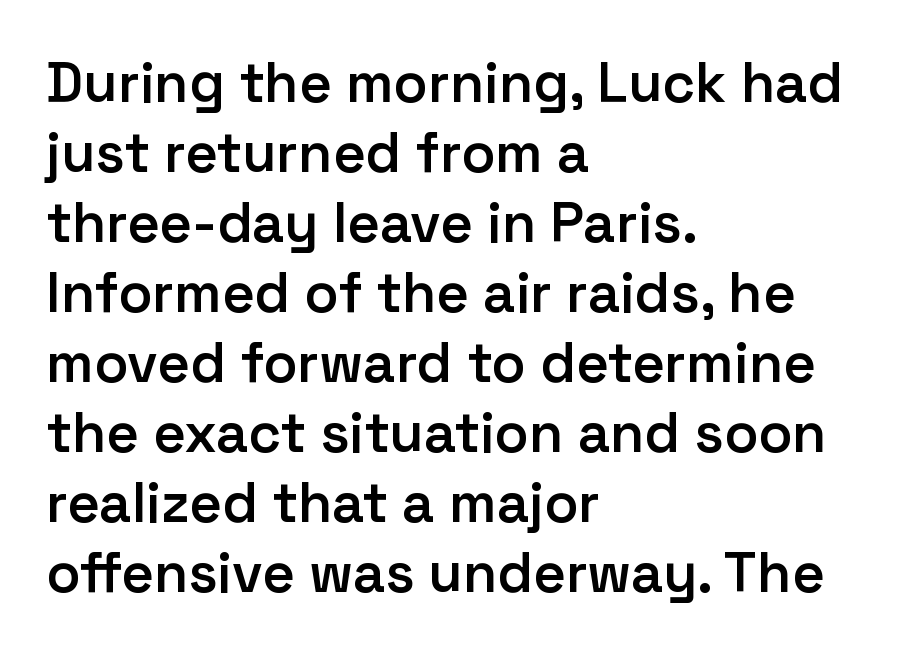
{"serif": "no", "italic": "no", "bold": "semi", "weight": "semibold", "width": "normal", "stroke_contrast": "low", "x_height": "medium", "monospaced": "no", "underline": "no", "align": "left", "line_spacing": "normal", "line_spacing_ratio": 1.25, "letter_spacing": "normal", "letter_spacing_em": 0.0, "glyph_px": 56}
